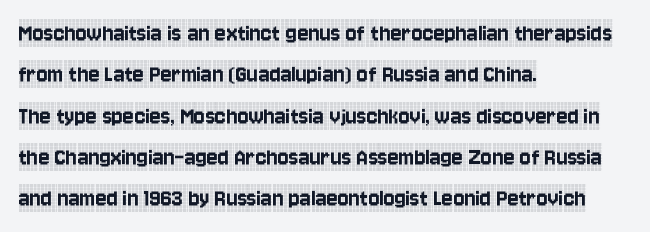
Q: Is the text italic (slanted)? A: No, it is upright.
Q: Is the text underlined? A: No.
Q: How is the paragraph aligned? A: Left-aligned.
Q: Is the spacing between letters normal or unusually wide? A: Normal.
Q: Is the spacing between lines tight, normal or loose? A: Normal.
